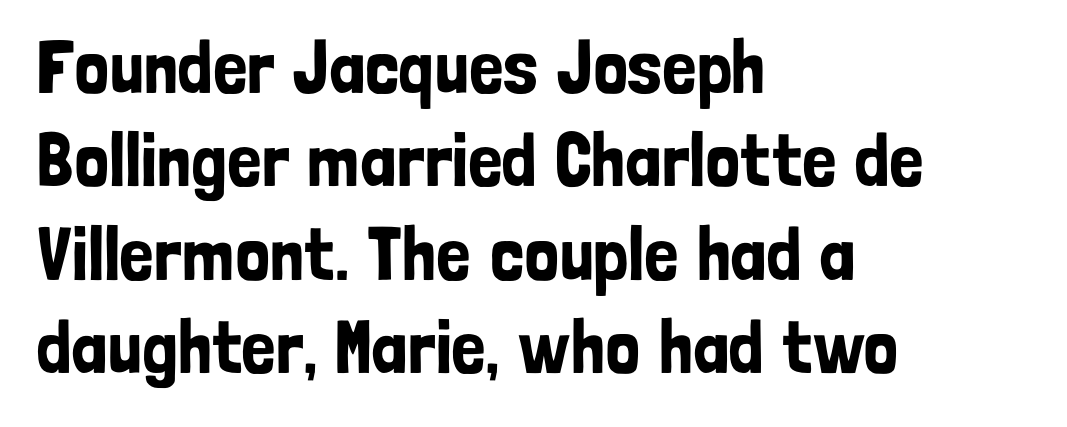
Note: no serifs on the glyphs. This sample has the flowing, uneven cadence of proportional lettering. If you drew a ruler down the left edge, every line would touch it. Beneath every word, the page is bare. The letters stand upright; this is a roman face.
